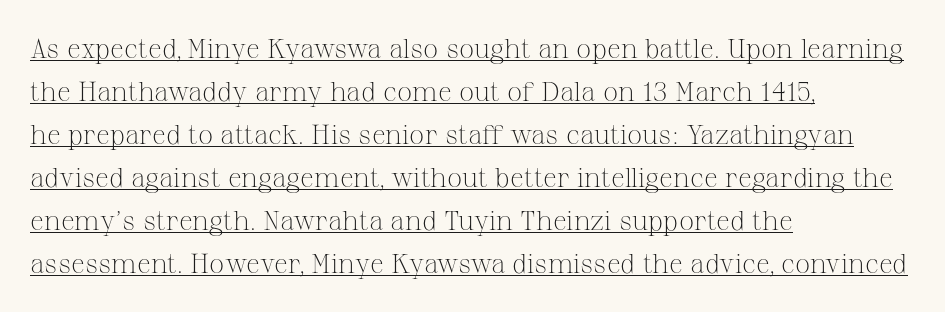
The face used here is rendered with its standard letterfit. Which margin do the lines hug? The left one — the right edge is uneven. The words here are underlined. The leading is moderate, giving the passage an even texture. It's the straight-up-and-down kind of type. The weight tops out at a normal text grade.
